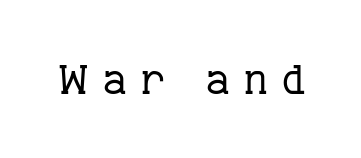
Small tapered or slab feet sit at the stroke ends, so this counts as serif. Each word looks stretched out because of the extra space between its letters. Vertical stems look standard width or narrower in stroke. Check the space under the baseline: it is left empty. Proportional: the letters do not fall into vertical columns. Unlike italic type, these characters show no tilt at all.
